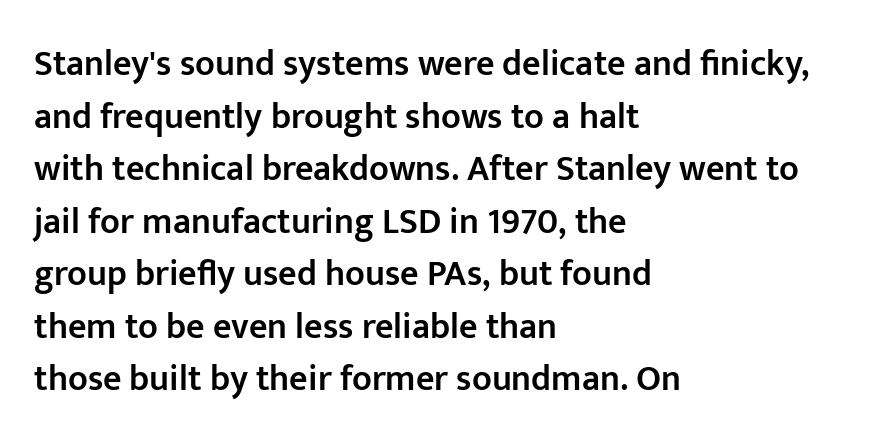
Q: Is the text bold? A: Semi-bold.
Q: Is the text italic (slanted)? A: No, it is upright.
Q: Is the typeface a serif or a sans-serif typeface? A: Sans-serif.
Q: Is the text underlined? A: No.
Q: How is the paragraph aligned? A: Left-aligned.
Q: Is the spacing between letters normal or unusually wide? A: Normal.
Q: Is the spacing between lines tight, normal or loose? A: Normal.
Q: Width (condensed, normal, or wide)? A: Normal.
Q: Stroke contrast? A: Low.
Q: x-height? A: Medium.
Q: Monospaced? A: No.
